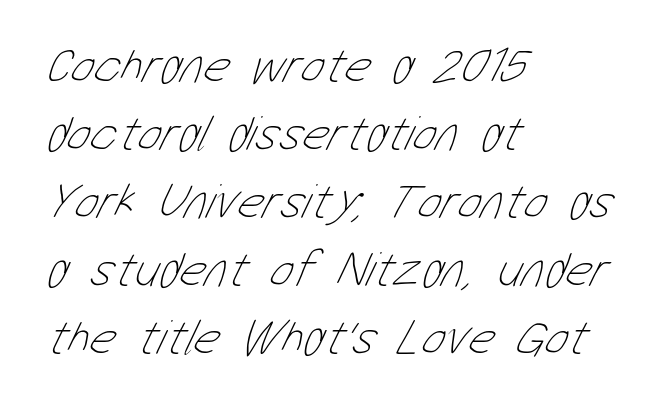
Q: Is the text bold? A: No.
Q: Is the text underlined? A: No.
Q: How is the paragraph aligned? A: Left-aligned.
Q: Is the spacing between letters normal or unusually wide? A: Normal.
Q: Is the spacing between lines tight, normal or loose? A: Normal.
Q: Width (condensed, normal, or wide)? A: Condensed.
Q: Stroke contrast? A: Low.
Q: x-height? A: Medium.
Q: Monospaced? A: No.
